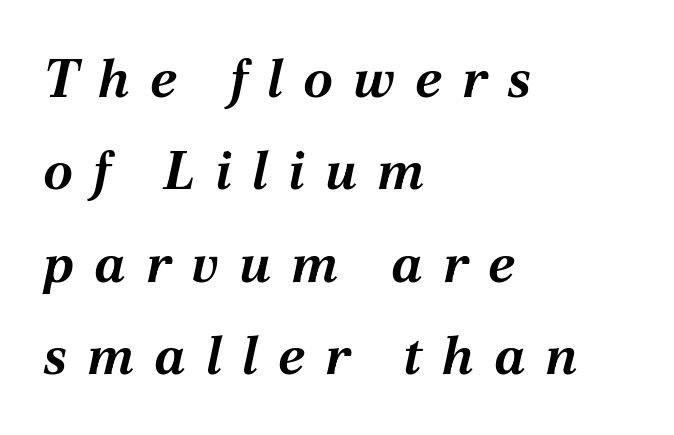
A full-strength bold gives these letters their thick strokes. Spacing between characters has been opened up far beyond the box default. This rendering uses left alignment, leaving the right contour irregular. Here the designer chose a conventional face with non-uniform glyph widths.
